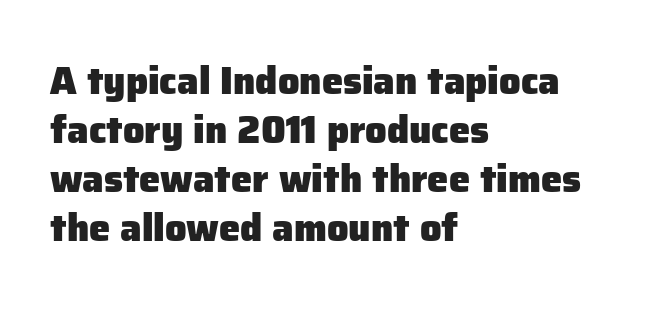
The image shows 38 px heavy sans-serif type, upright; set left-aligned, normal line spacing (1.29x), normal letter spacing, not underlined; low stroke contrast and a medium x-height.
